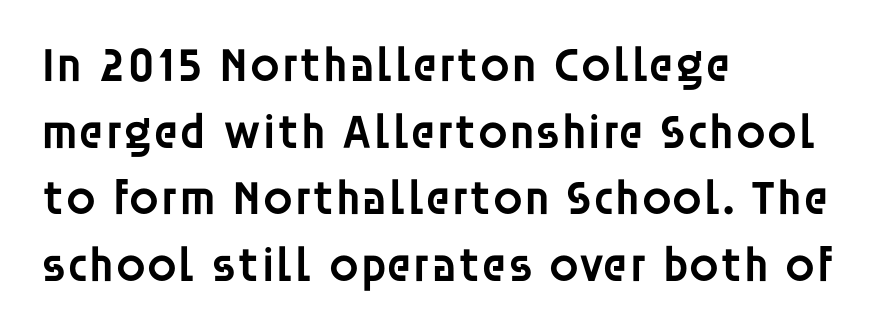
Q: Is the text bold? A: Semi-bold.
Q: Is the text italic (slanted)? A: No, it is upright.
Q: Is the typeface a serif or a sans-serif typeface? A: Sans-serif.
Q: Is the text underlined? A: No.
Q: How is the paragraph aligned? A: Left-aligned.
Q: Is the spacing between letters normal or unusually wide? A: Normal.
Q: Is the spacing between lines tight, normal or loose? A: Normal.
Q: Width (condensed, normal, or wide)? A: Normal.
Q: Stroke contrast? A: Low.
Q: x-height? A: Large.
Q: Monospaced? A: No.
